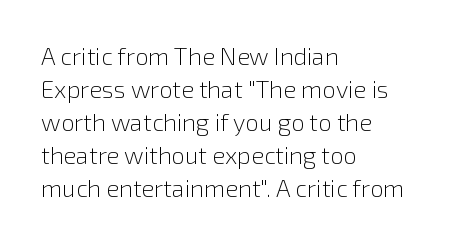
Q: Is the text bold? A: No.
Q: Is the text italic (slanted)? A: No, it is upright.
Q: Is the text underlined? A: No.
Q: How is the paragraph aligned? A: Left-aligned.
Q: Is the spacing between letters normal or unusually wide? A: Normal.
Q: Is the spacing between lines tight, normal or loose? A: Normal.
